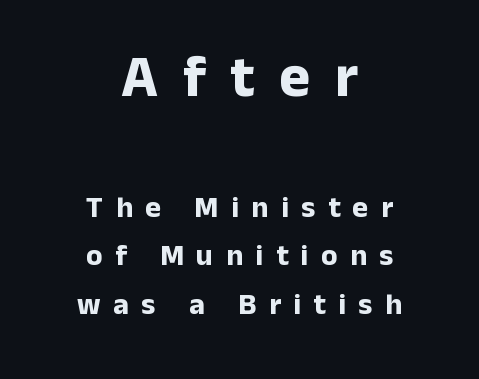
{"serif": "no", "italic": "no", "bold": "yes", "weight": "bold", "width": "normal", "stroke_contrast": "low", "x_height": "medium", "monospaced": "no", "underline": "no", "align": "center", "line_spacing": "normal", "line_spacing_ratio": 1.62, "letter_spacing": "wide", "letter_spacing_em": 0.42, "larger_block": "first", "size_ratio": 1.97, "glyph_px": 59}
